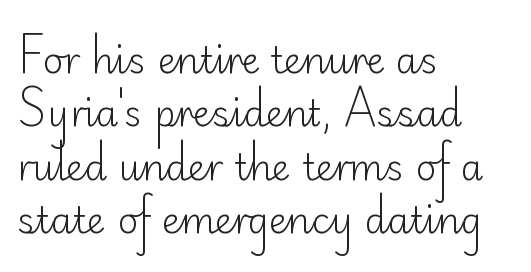
Horizontal bands of white between lines are of average thickness. Check the space under the baseline: it is left empty. In terms of letterspacing, this is plain default setting. This sample is left-justified, so line endings fall wherever the words run out.
